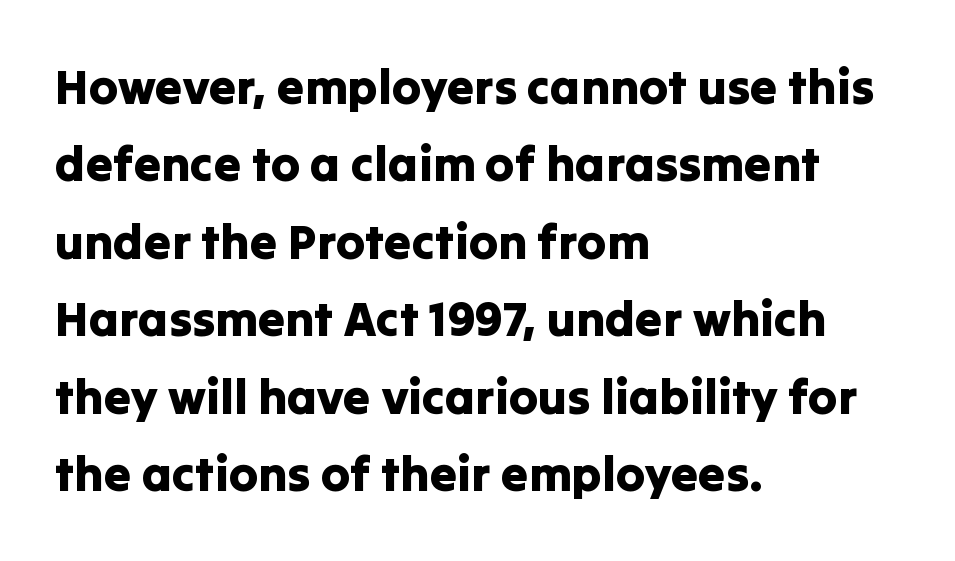
Q: Is the text italic (slanted)? A: No, it is upright.
Q: Is the typeface a serif or a sans-serif typeface? A: Sans-serif.
Q: Is the text underlined? A: No.
Q: How is the paragraph aligned? A: Left-aligned.
Q: Is the spacing between letters normal or unusually wide? A: Normal.
Q: Is the spacing between lines tight, normal or loose? A: Normal.
Q: Width (condensed, normal, or wide)? A: Normal.
Q: Stroke contrast? A: Low.
Q: x-height? A: Medium.
Q: Monospaced? A: No.
